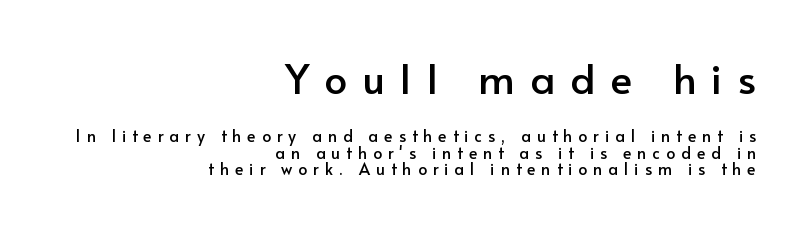
{"serif": "no", "italic": "no", "width": "normal", "stroke_contrast": "low", "x_height": "small", "monospaced": "no", "underline": "no", "align": "right", "line_spacing": "tight", "line_spacing_ratio": 1.05, "letter_spacing": "wide", "letter_spacing_em": 0.37, "larger_block": "first", "size_ratio": 2.56, "glyph_px": 41}
